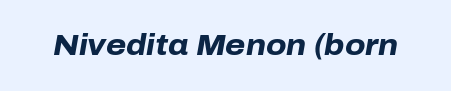
The image shows 29 px heavy type, italic (leaning right); set normal letter spacing, not underlined; low stroke contrast and a medium x-height.
